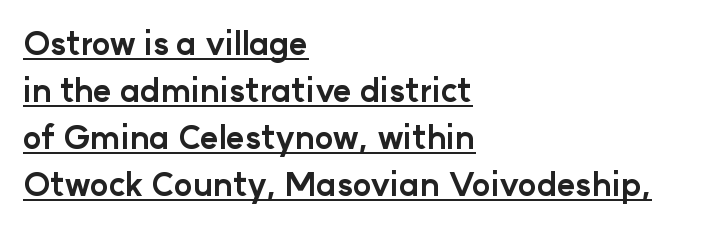
The image shows 32 px bold sans-serif type, upright; set left-aligned, normal line spacing (1.47x), normal letter spacing, underlined; low stroke contrast and a medium x-height.
